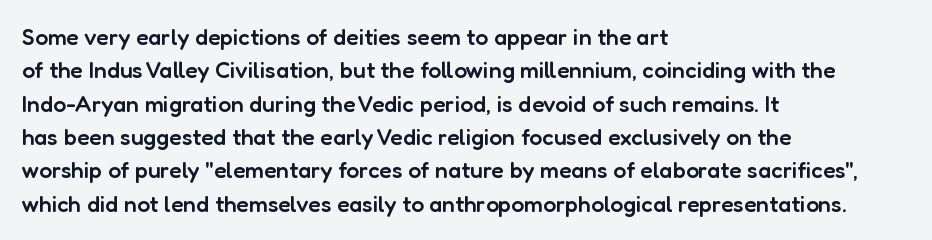
The image shows 23 px text type, upright; set left-aligned, normal line spacing (1.45x), normal letter spacing, not underlined.
